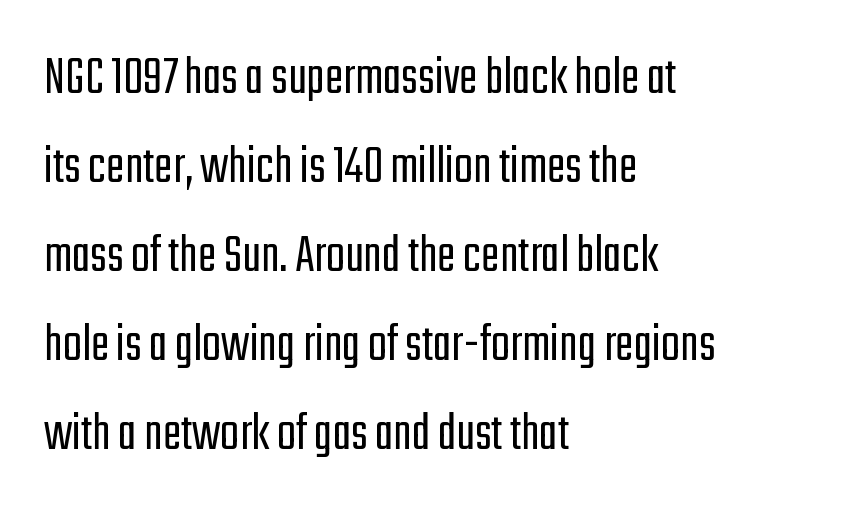
Q: Is the text bold? A: No.
Q: Is the text italic (slanted)? A: No, it is upright.
Q: Is the typeface a serif or a sans-serif typeface? A: Sans-serif.
Q: Is the text underlined? A: No.
Q: How is the paragraph aligned? A: Left-aligned.
Q: Is the spacing between letters normal or unusually wide? A: Normal.
Q: Is the spacing between lines tight, normal or loose? A: Normal.
Q: Width (condensed, normal, or wide)? A: Condensed.
Q: Stroke contrast? A: Low.
Q: x-height? A: Medium.
Q: Monospaced? A: No.
